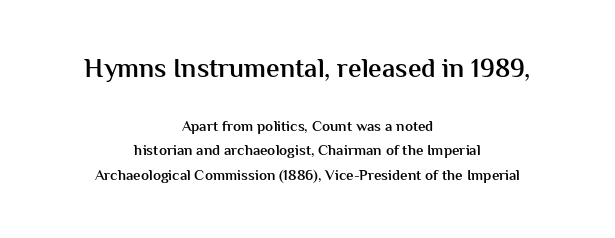
You can tell it's not italic because the verticals are truly vertical. Moderately thickened strokes mark this as semibold type. Underlining? Definitely not there. The vertical gap from one line to the next is medium.
